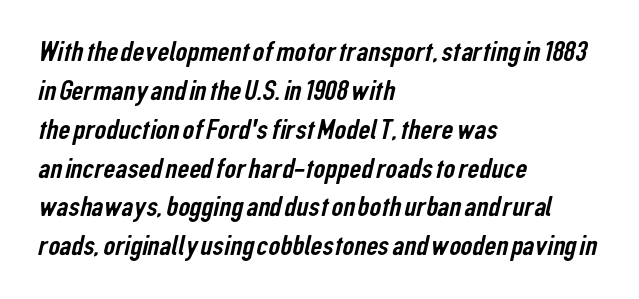
{"serif": "no", "width": "condensed", "stroke_contrast": "low", "x_height": "medium", "monospaced": "no", "underline": "no", "align": "left", "line_spacing": "normal", "line_spacing_ratio": 1.34, "letter_spacing": "normal", "letter_spacing_em": 0.0, "glyph_px": 29}
